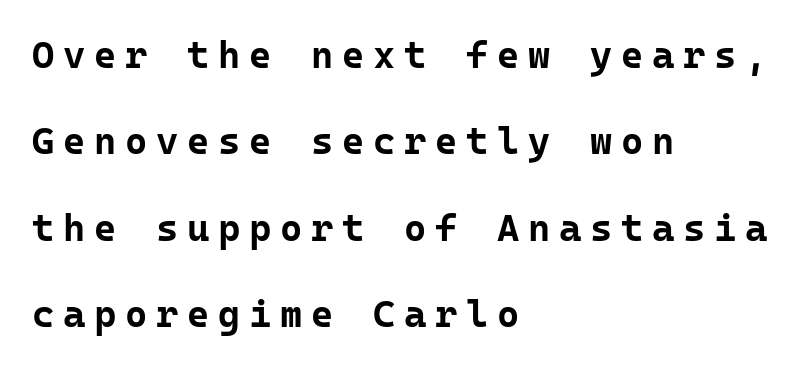
{"serif": "no", "italic": "no", "bold": "yes", "weight": "bold", "width": "normal", "stroke_contrast": "low", "x_height": "medium", "monospaced": "yes", "underline": "no", "align": "left", "line_spacing": "loose", "line_spacing_ratio": 2.27, "letter_spacing": "wide", "letter_spacing_em": 0.23, "glyph_px": 38}
